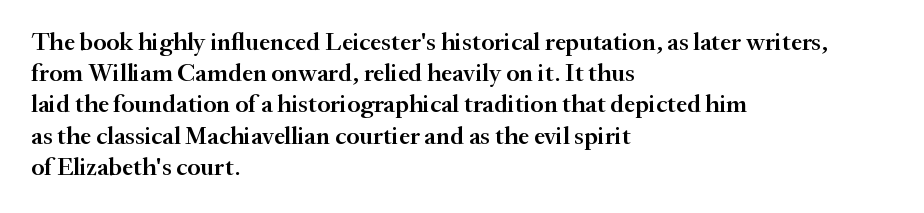
Q: Is the text bold? A: Semi-bold.
Q: Is the text italic (slanted)? A: No, it is upright.
Q: Is the text underlined? A: No.
Q: How is the paragraph aligned? A: Left-aligned.
Q: Is the spacing between letters normal or unusually wide? A: Normal.
Q: Is the spacing between lines tight, normal or loose? A: Normal.
